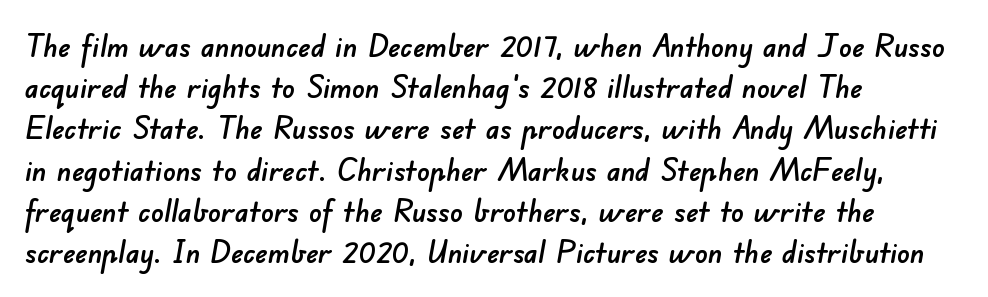
{"serif": "no", "width": "normal", "stroke_contrast": "low", "x_height": "small", "monospaced": "no", "underline": "no", "align": "left", "line_spacing": "normal", "line_spacing_ratio": 1.33, "letter_spacing": "normal", "letter_spacing_em": 0.0, "glyph_px": 31}
